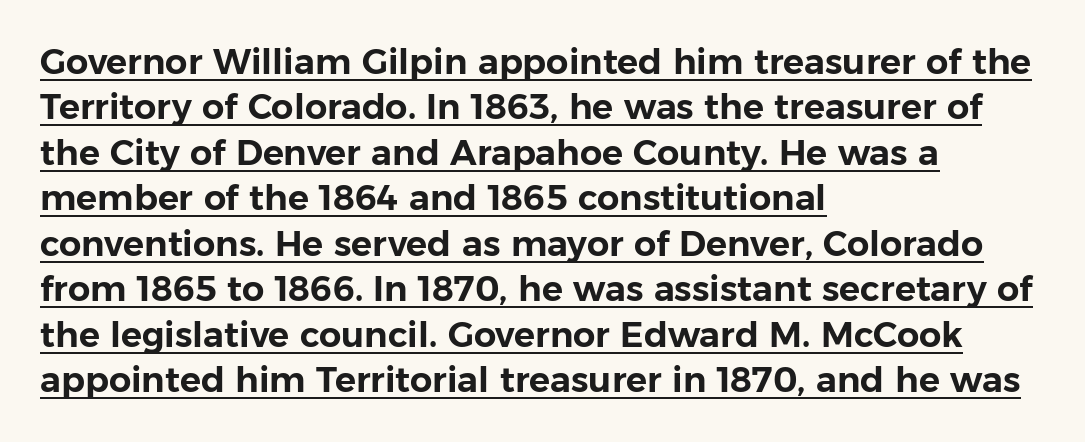
{"serif": "no", "italic": "no", "width": "normal", "stroke_contrast": "low", "x_height": "medium", "monospaced": "no", "underline": "yes", "align": "left", "line_spacing": "normal", "line_spacing_ratio": 1.3, "letter_spacing": "normal", "letter_spacing_em": 0.0, "glyph_px": 35}
